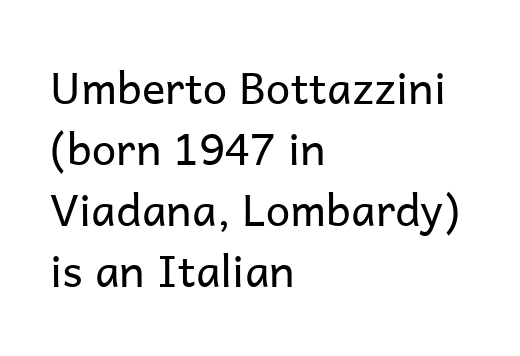
The paragraph shown leans on its left margin. The type is set solid horizontally, with unmodified tracking. The font is comparable to plain body text, perhaps lighter. Think of a printed novel: that variable character pitch is what you see here. The typeface chosen for these lines omits serifs. This is roman type, the default non-slanted kind.
